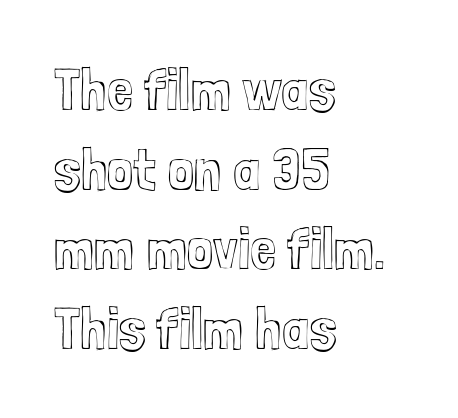
The image shows 59 px condensed type, upright; set left-aligned, normal line spacing (1.35x), normal letter spacing, not underlined; a medium x-height.
